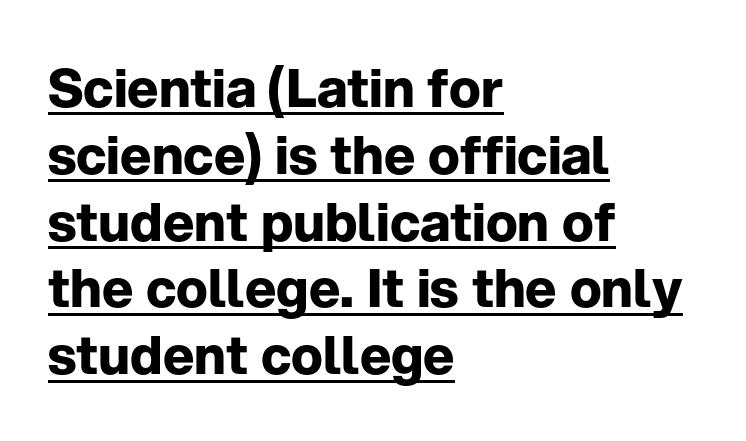
{"serif": "no", "italic": "no", "bold": "yes", "weight": "bold", "width": "normal", "stroke_contrast": "low", "x_height": "medium", "monospaced": "no", "underline": "yes", "align": "left", "line_spacing": "normal", "line_spacing_ratio": 1.26, "letter_spacing": "normal", "letter_spacing_em": 0.0, "glyph_px": 53}
